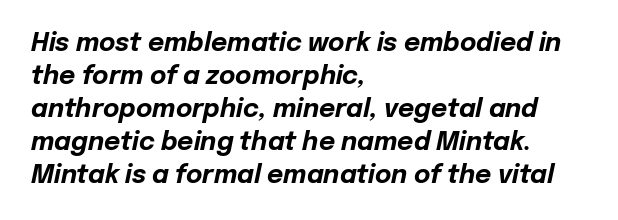
The text carries the slant typical of an italic or oblique font. Every row of glyphs begins at an identical x-position on the left. Beneath every word, the page is bare. The line-height multiplier appears to be the usual default. The font is running at its bold setting.
